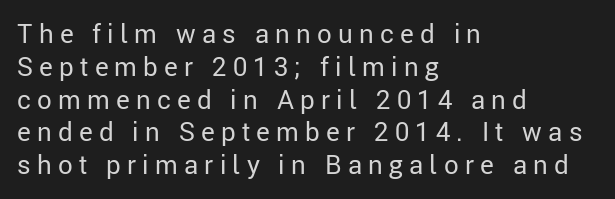
{"italic": "no", "bold": "no", "underline": "no", "align": "left", "line_spacing": "normal", "line_spacing_ratio": 1.26, "letter_spacing": "wide", "letter_spacing_em": 0.24, "glyph_px": 26}
